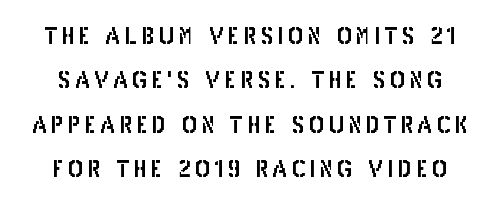
{"italic": "no", "underline": "no", "line_spacing": "loose", "line_spacing_ratio": 1.93, "glyph_px": 23}
